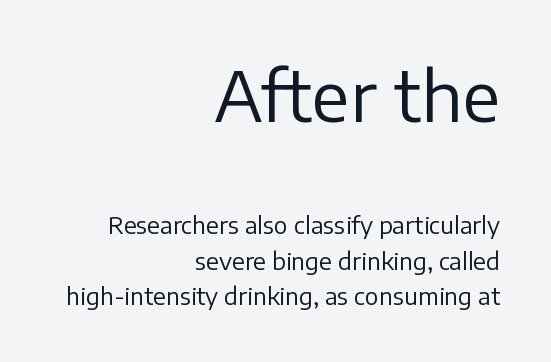
{"serif": "no", "italic": "no", "bold": "no", "weight": "regular", "width": "normal", "stroke_contrast": "low", "x_height": "medium", "monospaced": "no", "underline": "no", "align": "right", "line_spacing": "normal", "line_spacing_ratio": 1.54, "letter_spacing": "normal", "letter_spacing_em": 0.0, "larger_block": "first", "size_ratio": 2.96, "glyph_px": 68}
